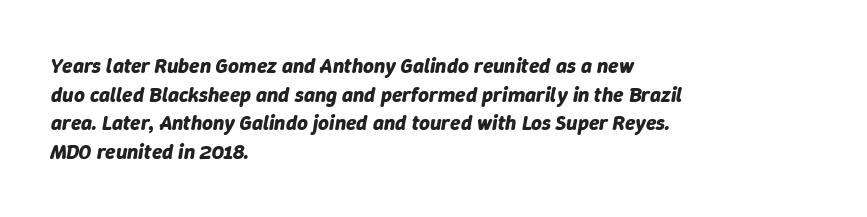
Q: Is the text bold? A: Yes.
Q: Is the text italic (slanted)? A: Yes, it leans right by about 9 degrees.
Q: Is the text underlined? A: No.
Q: How is the paragraph aligned? A: Left-aligned.
Q: Is the spacing between letters normal or unusually wide? A: Normal.
Q: Is the spacing between lines tight, normal or loose? A: Normal.
